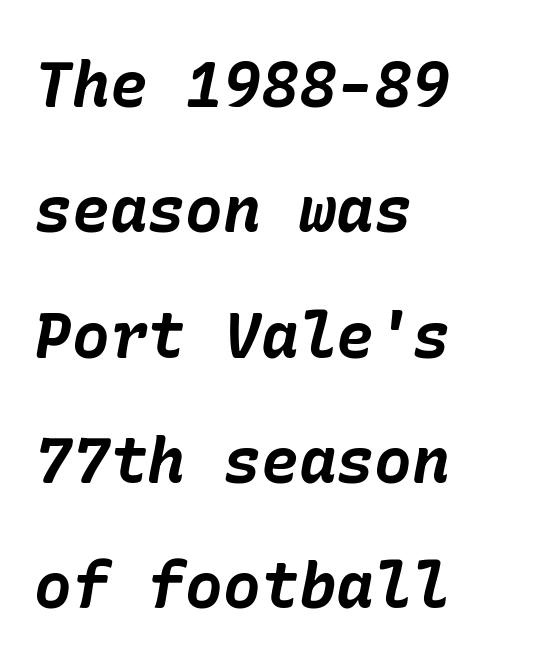
Left-aligned paragraph, ragged on the right. The font's italic variant was chosen for this text. These lines keep a tight, regular rhythm from letter to letter. Typographic density is high because the face is bold.
